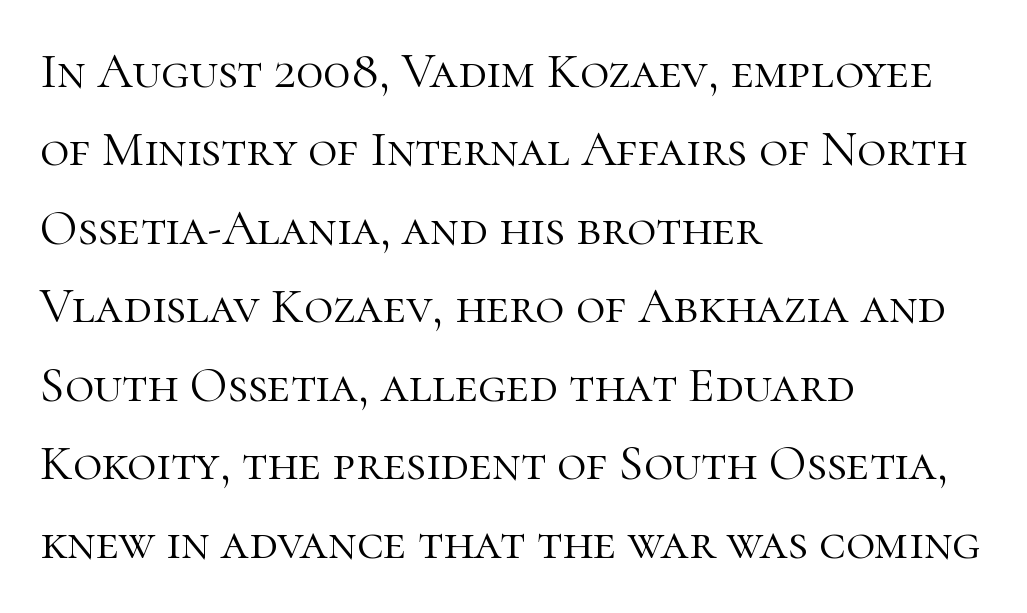
The image shows 50 px light serif type, upright; set left-aligned, normal line spacing (1.57x), normal letter spacing, not underlined; high stroke contrast and a medium x-height.
